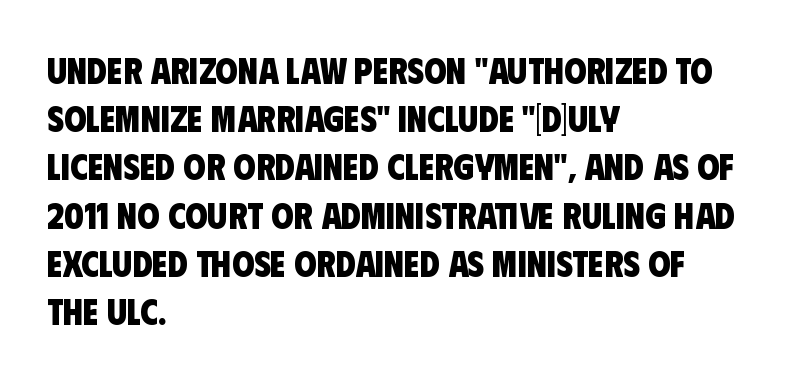
{"serif": "no", "bold": "yes", "weight": "heavy", "width": "condensed", "stroke_contrast": "low", "x_height": "large", "monospaced": "no", "underline": "no", "align": "left", "line_spacing": "normal", "line_spacing_ratio": 1.34, "letter_spacing": "normal", "letter_spacing_em": 0.0, "glyph_px": 36}
